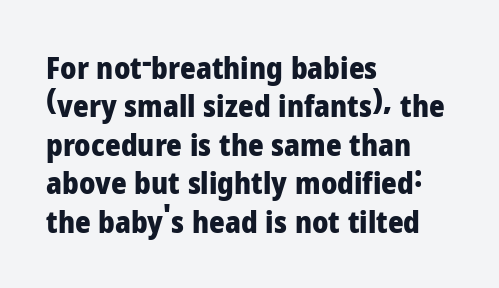
Q: Is the text bold? A: Yes.
Q: Is the text italic (slanted)? A: No, it is upright.
Q: Is the typeface a serif or a sans-serif typeface? A: Sans-serif.
Q: Is the text underlined? A: No.
Q: How is the paragraph aligned? A: Left-aligned.
Q: Is the spacing between letters normal or unusually wide? A: Normal.
Q: Is the spacing between lines tight, normal or loose? A: Normal.
Q: Width (condensed, normal, or wide)? A: Normal.
Q: Stroke contrast? A: Low.
Q: x-height? A: Medium.
Q: Monospaced? A: No.
